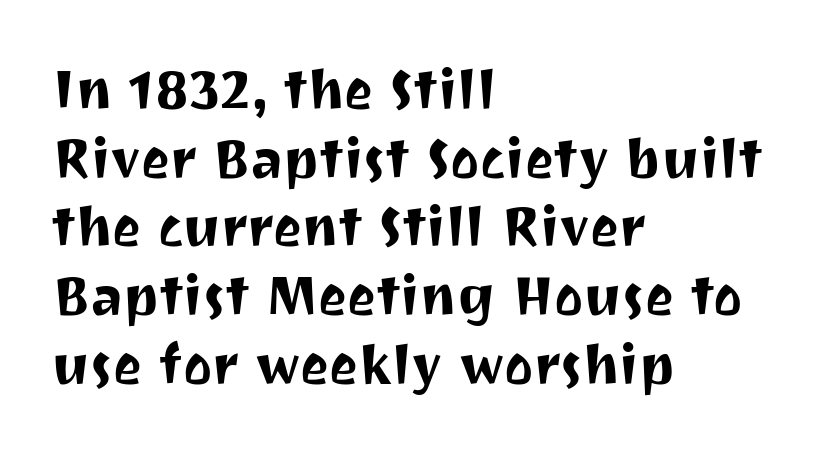
The image shows 55 px sans-serif type, upright; set left-aligned, normal line spacing (1.25x), normal letter spacing, not underlined; medium stroke contrast and a medium x-height.
